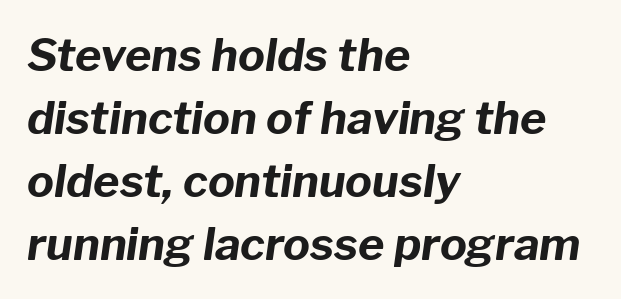
This rendering features lettering with no underline. These lines were composed using italics. Between one letter and the next there's only the usual sliver of space. Which margin do the lines hug? The left one — the right edge is uneven. Does the weight exceed regular? Yes, all the way to bold.
